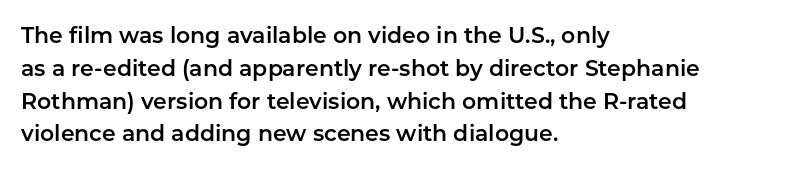
{"italic": "no", "underline": "no", "align": "left", "line_spacing": "normal", "line_spacing_ratio": 1.49, "letter_spacing": "normal", "letter_spacing_em": 0.0, "glyph_px": 22}
